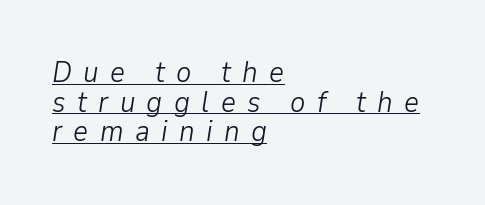
Q: Is the text bold? A: No.
Q: Is the text italic (slanted)? A: Yes, it leans right by about 9 degrees.
Q: Is the text underlined? A: Yes.
Q: How is the paragraph aligned? A: Left-aligned.
Q: Is the spacing between letters normal or unusually wide? A: Unusually wide.
Q: Is the spacing between lines tight, normal or loose? A: Tight.
Q: Width (condensed, normal, or wide)? A: Normal.
Q: Stroke contrast? A: Low.
Q: x-height? A: Medium.
Q: Monospaced? A: No.
